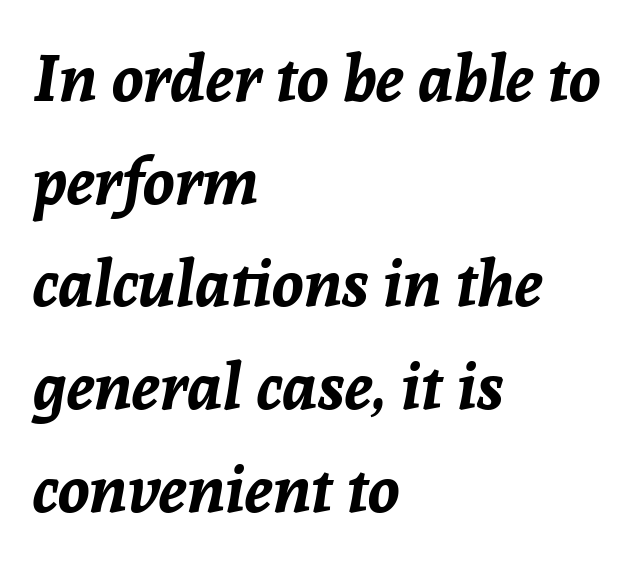
Beneath every word, the page is bare. Every character sits at an angle, as italics do. Evenly set lines give the paragraph a standard silhouette. Each letter keeps its own natural width here, so spacing adapts to shape.
